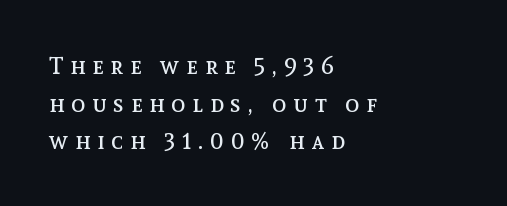
The image shows 24 px text type, upright; set left-aligned, normal line spacing (1.57x), unusually wide letter spacing (+0.28 em), not underlined.
